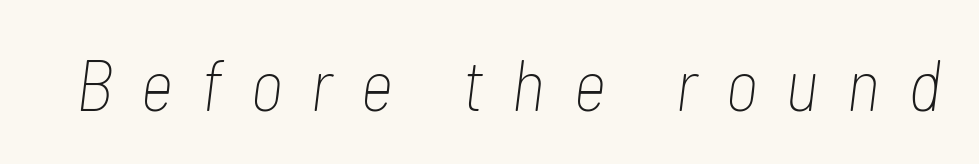
The image shows 73 px thin, condensed type, italic (leaning right); set unusually wide letter spacing (+0.38 em), not underlined; low stroke contrast and a medium x-height.
